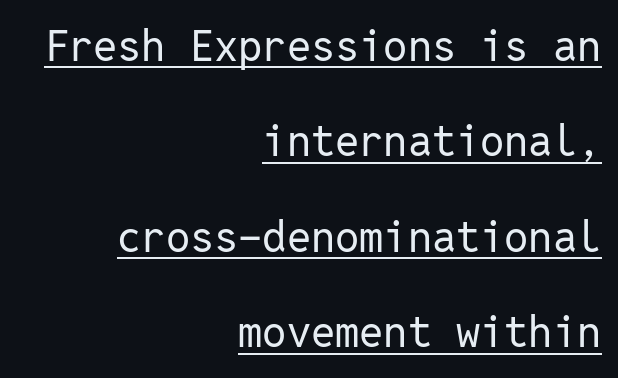
{"serif": "no", "italic": "no", "bold": "no", "weight": "regular", "width": "normal", "stroke_contrast": "low", "x_height": "medium", "monospaced": "yes", "underline": "yes", "align": "right", "line_spacing": "loose", "line_spacing_ratio": 2.22, "letter_spacing": "normal", "letter_spacing_em": 0.0, "glyph_px": 43}
